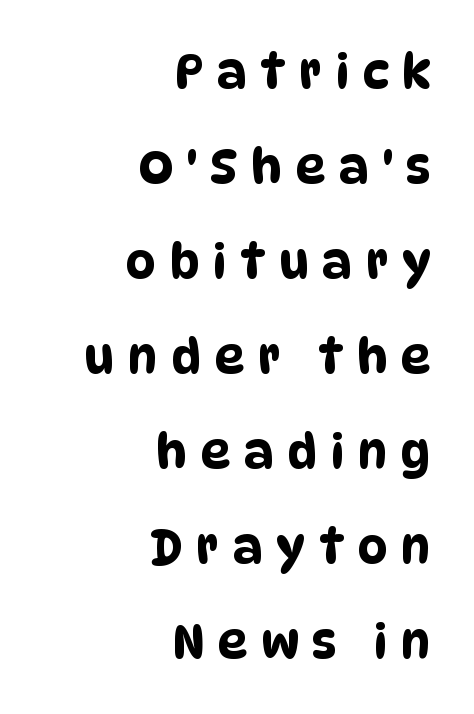
{"serif": "no", "width": "condensed", "stroke_contrast": "low", "x_height": "large", "monospaced": "no", "underline": "no", "align": "right", "line_spacing": "loose", "line_spacing_ratio": 2.02, "letter_spacing": "wide", "letter_spacing_em": 0.29, "glyph_px": 47}
